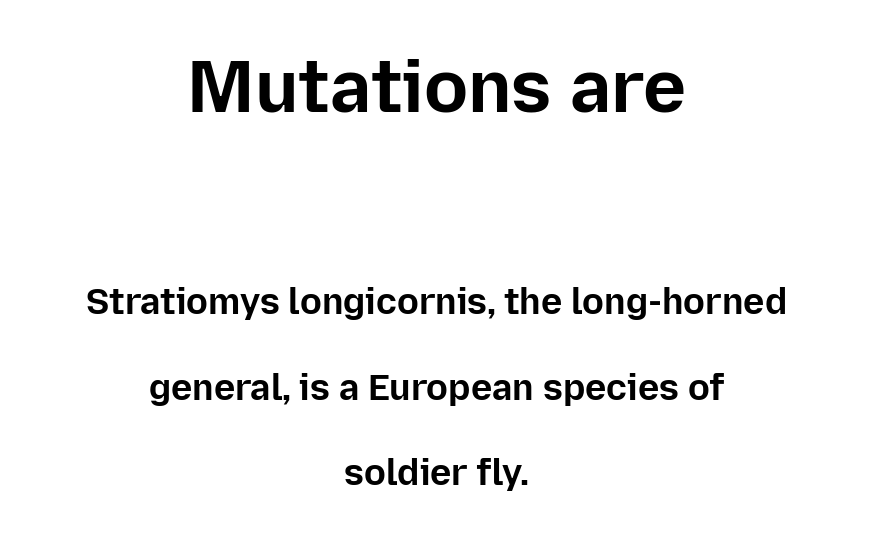
Q: Is the text bold? A: Yes.
Q: Is the text italic (slanted)? A: No, it is upright.
Q: Is the typeface a serif or a sans-serif typeface? A: Sans-serif.
Q: Is the text underlined? A: No.
Q: How is the paragraph aligned? A: Centered.
Q: Is the spacing between letters normal or unusually wide? A: Normal.
Q: Is the spacing between lines tight, normal or loose? A: Loose.
Q: Which block of text is set in a larger size, the first (top) or the second (bottom)? A: The first (top) one.
Q: Width (condensed, normal, or wide)? A: Normal.
Q: Stroke contrast? A: Low.
Q: x-height? A: Medium.
Q: Monospaced? A: No.
